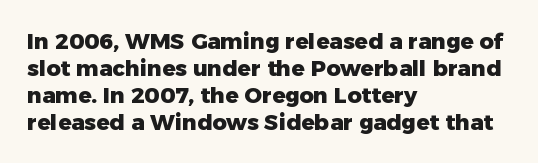
A typesetter would mark this as roman, not italic. What stands out about the letter spacing? Nothing — it is the standard amount. The baseline area is clear. Caption: bold face, heavy strokes.
